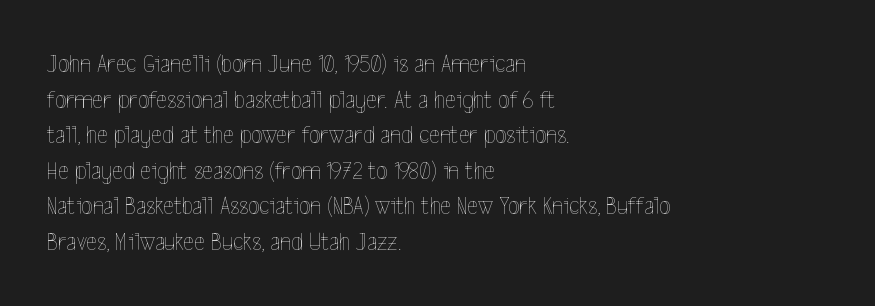
The image shows 26 px text type, upright; set left-aligned, normal line spacing (1.37x), normal letter spacing, not underlined.
